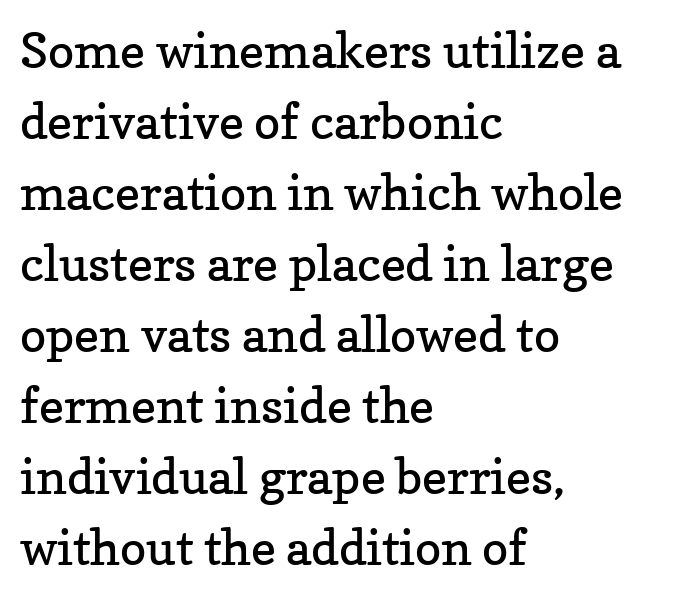
Q: Is the text bold? A: No.
Q: Is the text italic (slanted)? A: No, it is upright.
Q: Is the typeface a serif or a sans-serif typeface? A: Serif.
Q: Is the text underlined? A: No.
Q: How is the paragraph aligned? A: Left-aligned.
Q: Is the spacing between letters normal or unusually wide? A: Normal.
Q: Is the spacing between lines tight, normal or loose? A: Normal.
Q: Width (condensed, normal, or wide)? A: Normal.
Q: Stroke contrast? A: Low.
Q: x-height? A: Medium.
Q: Monospaced? A: No.
